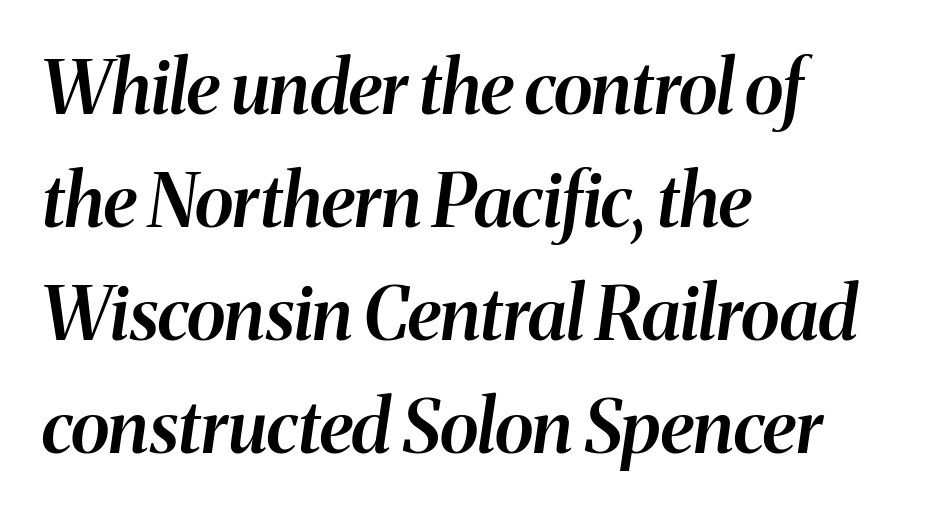
The image shows 73 px semibold type, italic (leaning right); set left-aligned, normal line spacing (1.55x), normal letter spacing, not underlined; medium stroke contrast and a medium x-height.
